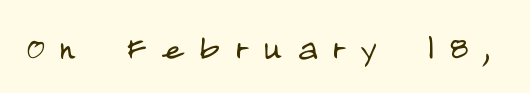
{"serif": "no", "italic": "no", "bold": "no", "weight": "light", "width": "condensed", "stroke_contrast": "low", "x_height": "large", "monospaced": "no", "underline": "no", "letter_spacing": "wide", "letter_spacing_em": 0.36, "glyph_px": 42}
